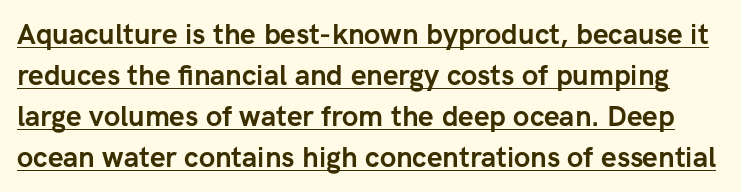
The image shows 28 px semibold sans-serif type, upright; set normal line spacing (1.47x), normal letter spacing, underlined; low stroke contrast and a medium x-height.
